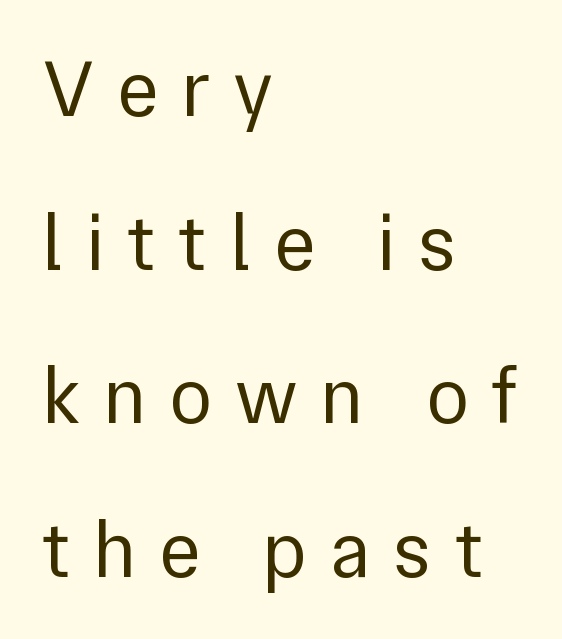
A classic flush-left, rag-right setting is used for this passage. Heaviness? Minimal to ordinary, like unemphasized prose. The lines are spread far apart with generous leading. The space directly below the letters is spotless. Nope, not italic — everything's standing straight.
